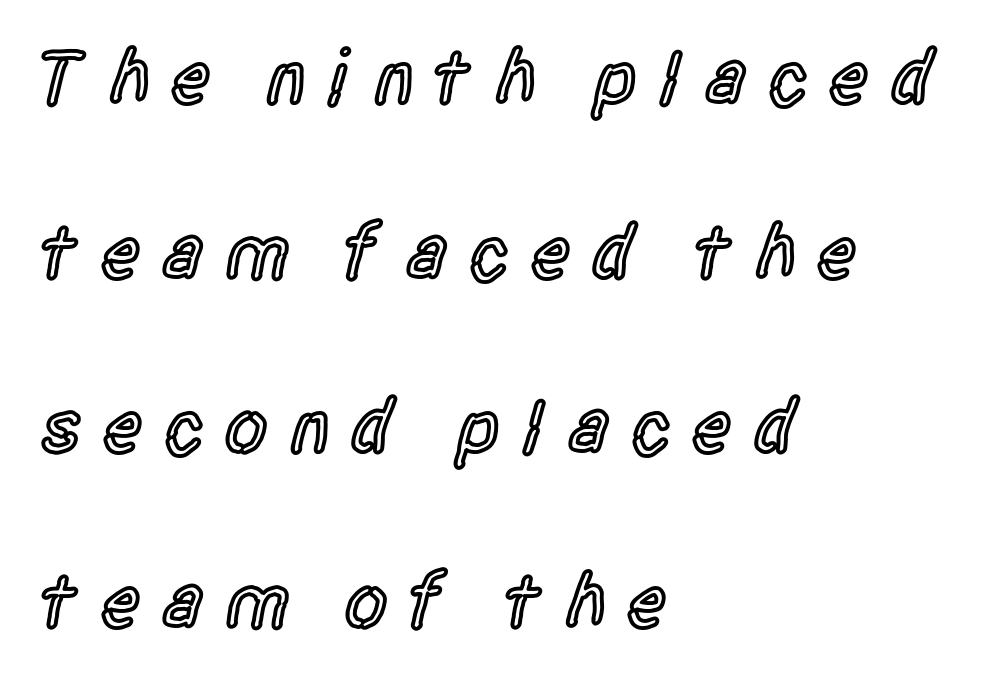
Q: Is the text bold? A: Semi-bold.
Q: Is the text italic (slanted)? A: Yes.
Q: Is the typeface a serif or a sans-serif typeface? A: Sans-serif.
Q: Is the text underlined? A: No.
Q: How is the paragraph aligned? A: Left-aligned.
Q: Is the spacing between letters normal or unusually wide? A: Unusually wide.
Q: Is the spacing between lines tight, normal or loose? A: Loose.
Q: Width (condensed, normal, or wide)? A: Condensed.
Q: x-height? A: Large.
Q: Monospaced? A: No.
